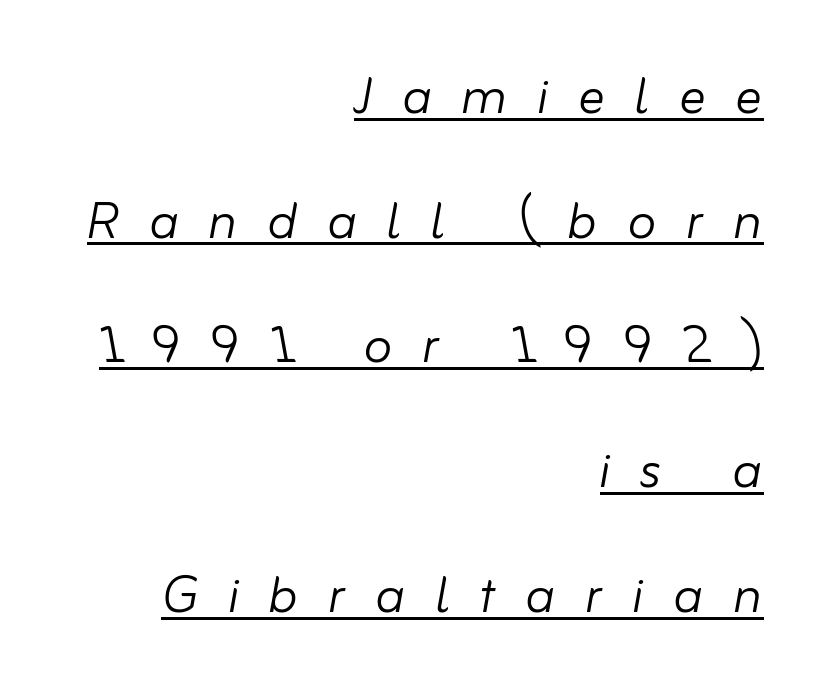
Looks like regular typesetting: each glyph gets only the width it needs. The cut favours lightness, reaching ordinary text weight at its darkest. The passage shown is underscored from start to finish. Caption: multi-line text, flush right, ragged left. The lettering tilts uniformly, giving the passage an italic look.
